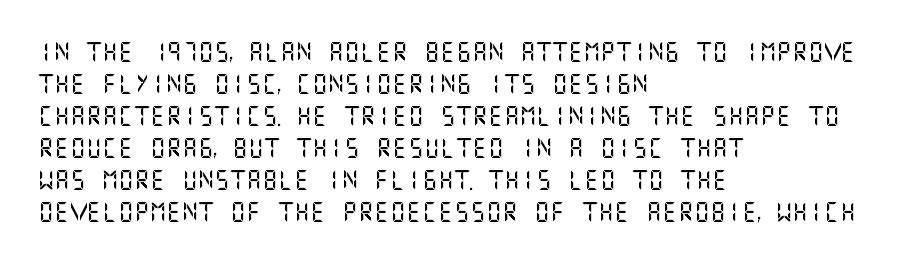
Q: Is the text italic (slanted)? A: No, it is upright.
Q: Is the text underlined? A: No.
Q: How is the paragraph aligned? A: Left-aligned.
Q: Is the spacing between letters normal or unusually wide? A: Normal.
Q: Is the spacing between lines tight, normal or loose? A: Normal.
